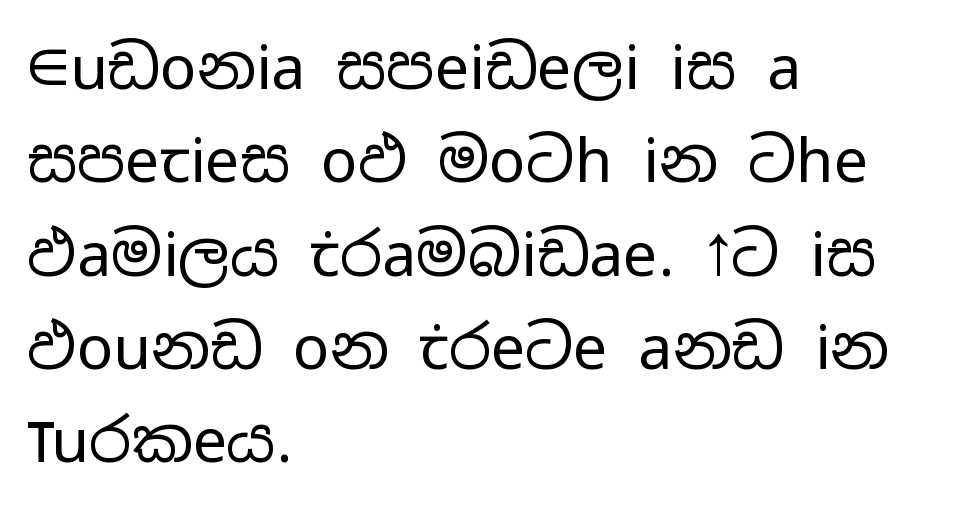
Q: Is the text bold? A: No.
Q: Is the text italic (slanted)? A: No, it is upright.
Q: Is the typeface a serif or a sans-serif typeface? A: Sans-serif.
Q: Is the text underlined? A: No.
Q: How is the paragraph aligned? A: Left-aligned.
Q: Is the spacing between letters normal or unusually wide? A: Normal.
Q: Is the spacing between lines tight, normal or loose? A: Normal.
Q: Width (condensed, normal, or wide)? A: Wide.
Q: Stroke contrast? A: Low.
Q: x-height? A: Medium.
Q: Monospaced? A: No.
